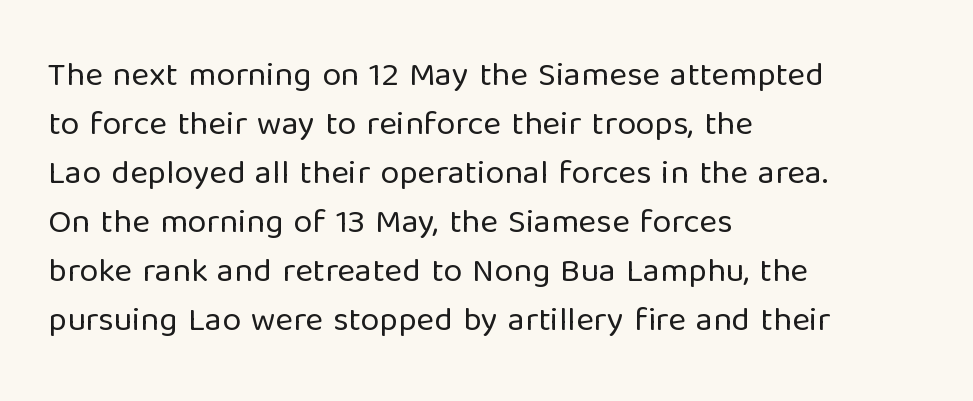
{"serif": "no", "italic": "no", "bold": "no", "weight": "regular", "width": "normal", "stroke_contrast": "low", "x_height": "medium", "monospaced": "no", "underline": "no", "align": "left", "line_spacing": "normal", "line_spacing_ratio": 1.44, "letter_spacing": "normal", "letter_spacing_em": 0.0, "glyph_px": 34}
